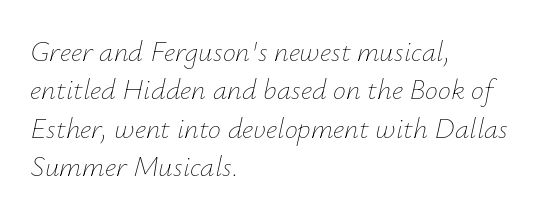
The characters are drawn with everyday or finer stroke widths. Is this a fixed-width face? No — the glyphs have proportional, varying widths. This is oblique type, the kind used for emphasis or titles. Descenders hang freely into open space. Vertical spacing — default.
